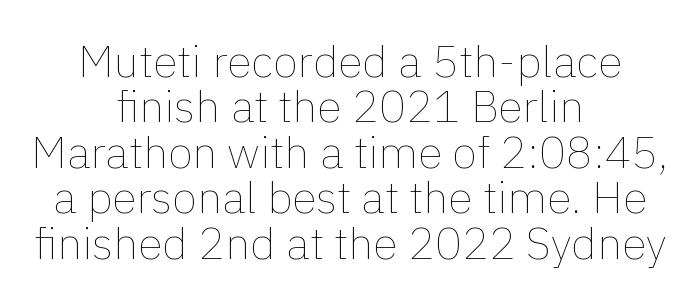
Q: Is the text bold? A: No.
Q: Is the text italic (slanted)? A: No, it is upright.
Q: Is the text underlined? A: No.
Q: How is the paragraph aligned? A: Centered.
Q: Is the spacing between letters normal or unusually wide? A: Normal.
Q: Is the spacing between lines tight, normal or loose? A: Tight.
Q: Width (condensed, normal, or wide)? A: Normal.
Q: x-height? A: Medium.
Q: Monospaced? A: No.
